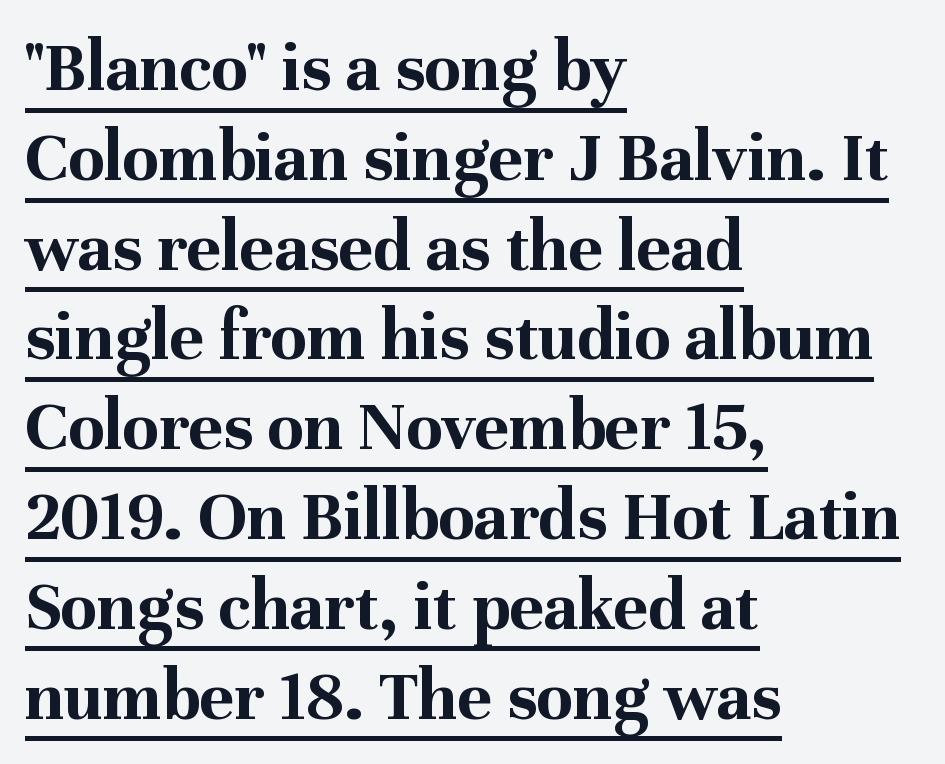
The image shows 73 px bold serif type, upright; set left-aligned, line spacing 1.23x, normal letter spacing, underlined; medium stroke contrast and a medium x-height.
